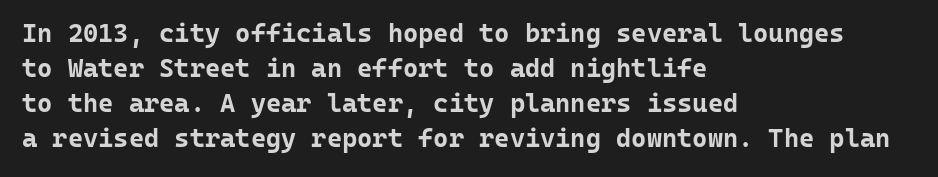
Spacing between characters is what you'd get straight out of the box. If you drew a line through each stem, it would be perfectly vertical. Which margin do the lines hug? The left one — the right edge is uneven. Leading: standard. Is the type bold? Yes — the strokes are clearly thick and heavy.
